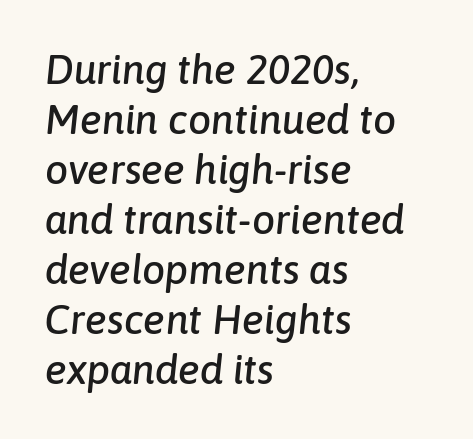
{"italic": "yes", "lean": "right", "slant_degrees": 6, "width": "normal", "stroke_contrast": "low", "x_height": "medium", "monospaced": "no", "underline": "no", "align": "left", "line_spacing_ratio": 1.22, "letter_spacing": "normal", "letter_spacing_em": 0.0, "glyph_px": 41}
